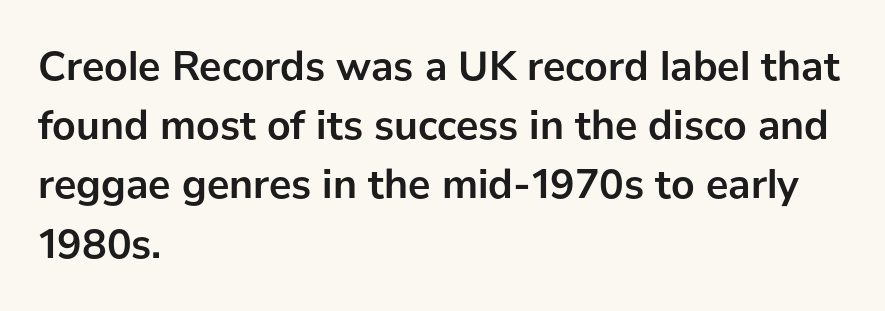
The image shows 42 px semibold sans-serif type, upright; set left-aligned, normal line spacing (1.41x), normal letter spacing, not underlined; low stroke contrast and a medium x-height.
